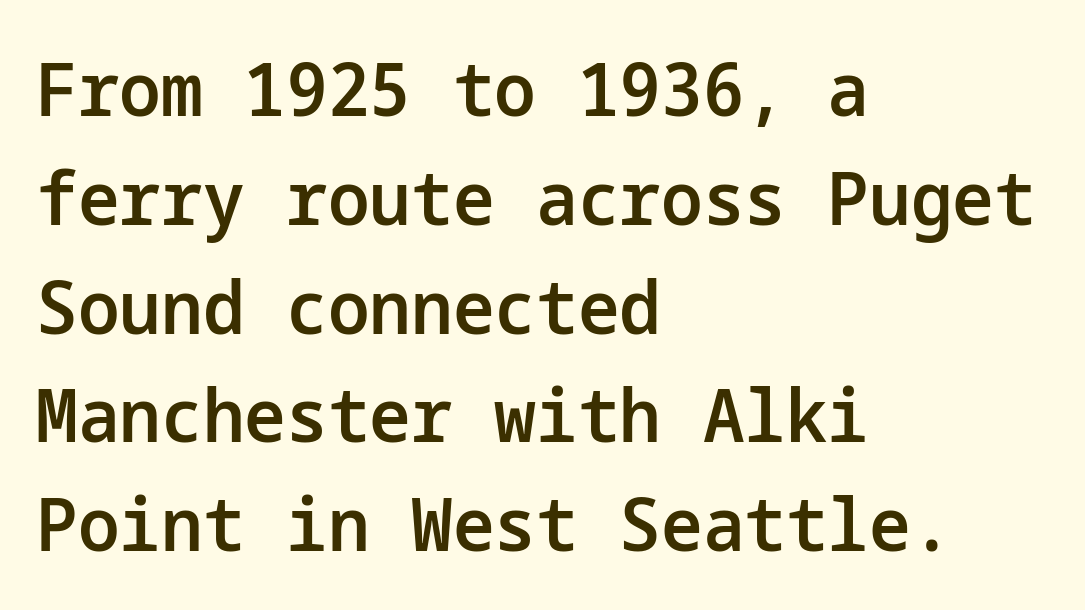
If you drew a line through each stem, it would be perfectly vertical. The rendering keeps characters at their native spacing. Rule under the text: the space is simply empty. The glyphs have the mass of a demibold cut, below bold. The rag falls on the right side of this text block. A normal amount of white space separates one row of letters from the next.
